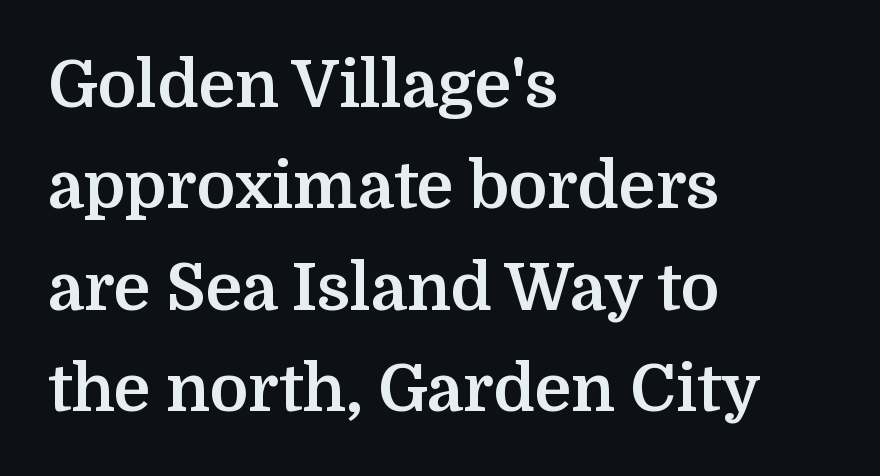
The lines are quadded left. Look at the bottom of the vertical strokes: they flare into serifs here. Weight: bold. Looks like regular typesetting: each glyph gets only the width it needs.
